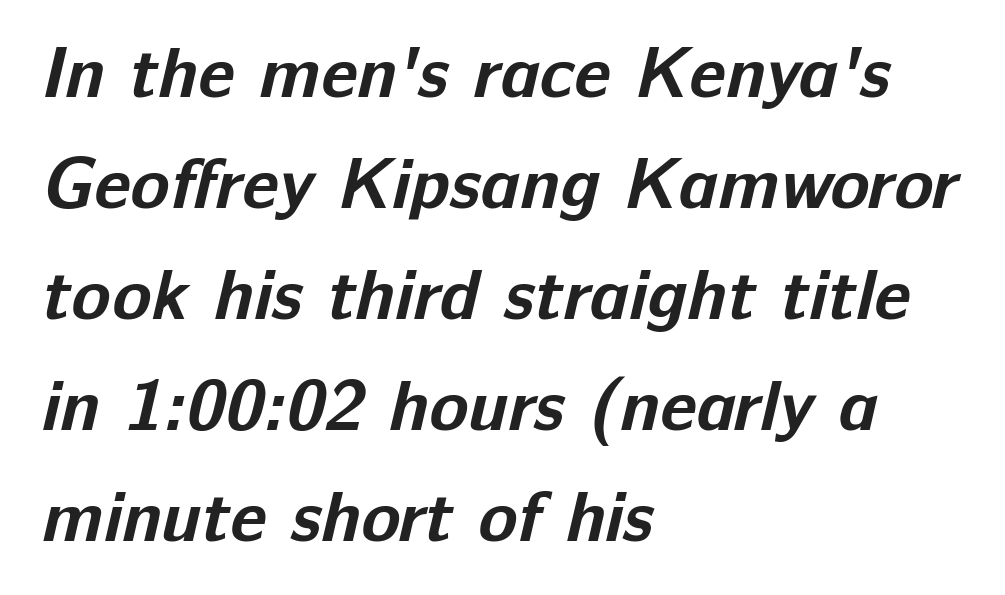
The leading is moderate, giving the passage an even texture. The zone under the glyphs is completely vacant. The designer went with a sans here, leaving each stem footless. Each letter keeps its own natural width here, so spacing adapts to shape. Inter-character spacing is left at the font's built-in metrics. Notice how the passage keeps a crisp vertical edge on the left only.
